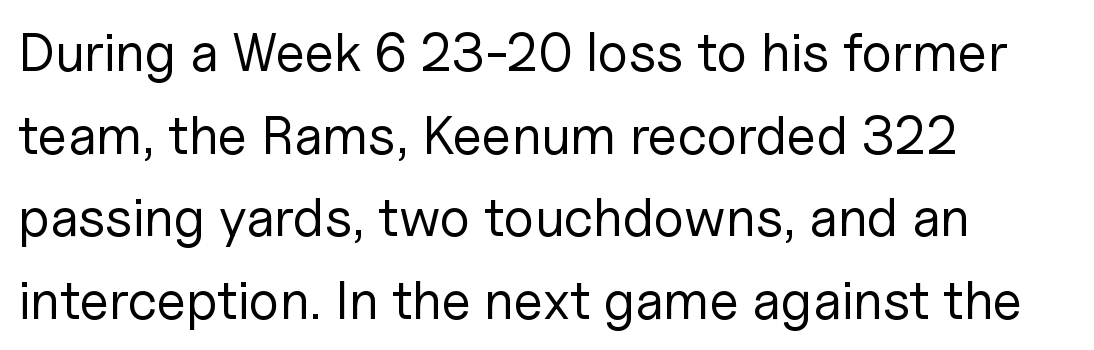
{"serif": "no", "italic": "no", "bold": "no", "weight": "regular", "width": "normal", "stroke_contrast": "low", "x_height": "medium", "monospaced": "no", "underline": "no", "align": "left", "line_spacing": "normal", "line_spacing_ratio": 1.53, "letter_spacing": "normal", "letter_spacing_em": 0.0, "glyph_px": 54}
